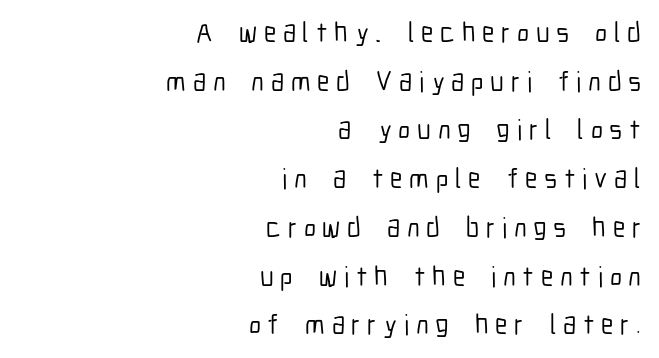
The type sits square on the baseline with zero lean. Nobody drew a line under any word here. I'd call this a sans setting — the letters go barefoot. A student would call this right alignment; a typographer would say flush right, rag left.
